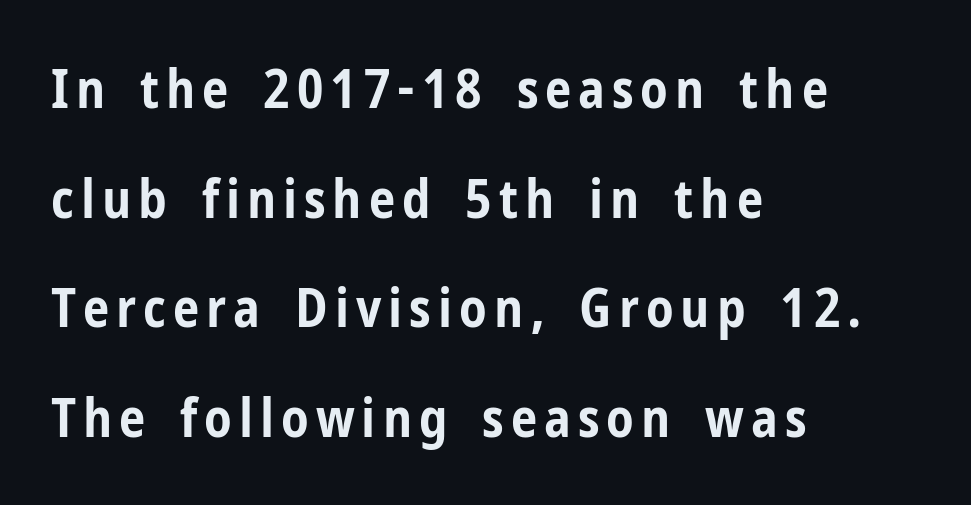
Q: Is the text bold? A: Yes.
Q: Is the text italic (slanted)? A: No, it is upright.
Q: Is the typeface a serif or a sans-serif typeface? A: Sans-serif.
Q: Is the text underlined? A: No.
Q: How is the paragraph aligned? A: Left-aligned.
Q: Is the spacing between lines tight, normal or loose? A: Loose.
Q: Width (condensed, normal, or wide)? A: Condensed.
Q: Stroke contrast? A: Low.
Q: x-height? A: Medium.
Q: Monospaced? A: No.
